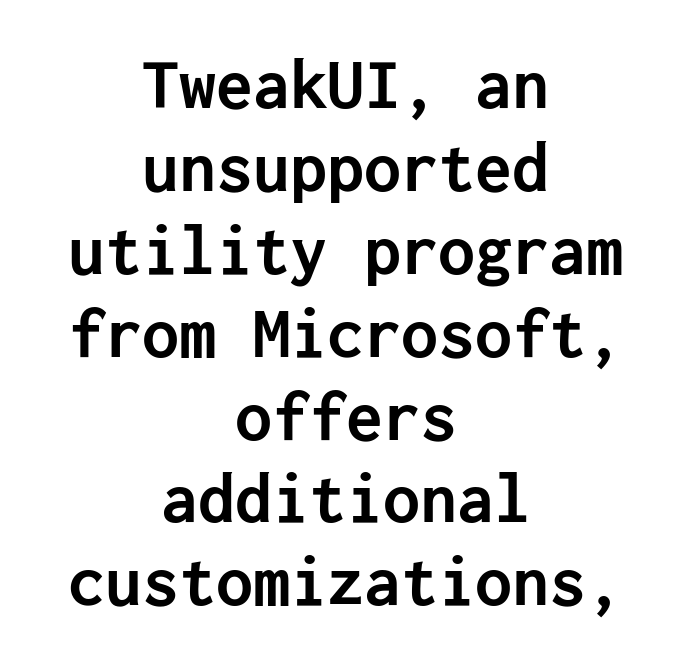
The image shows 74 px semibold sans-serif type, upright; set centered, tight line spacing (1.12x), normal letter spacing, not underlined; low stroke contrast and a medium x-height.
